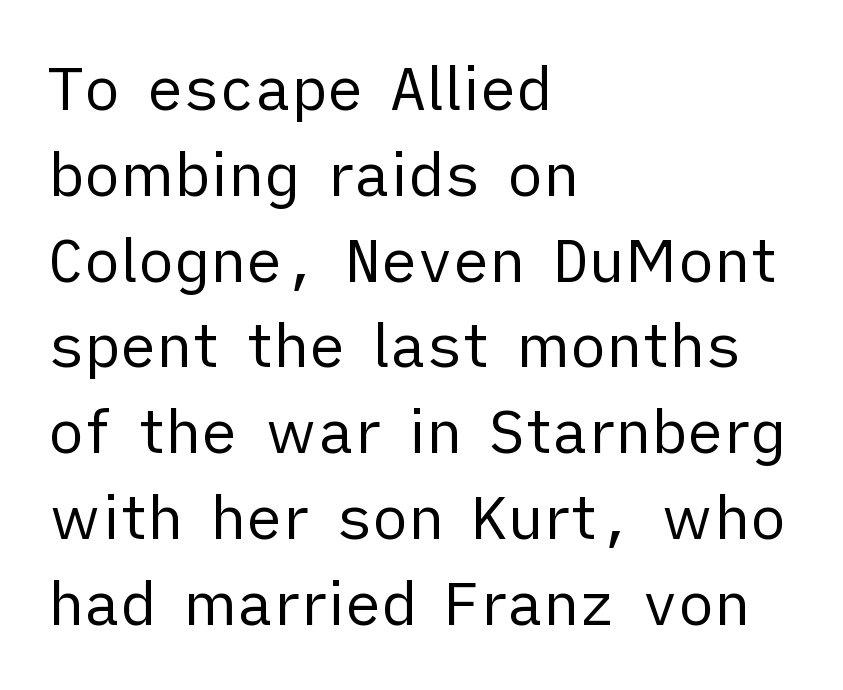
The image shows 60 px regular-weight sans-serif type, upright; set left-aligned, normal line spacing (1.43x), normal letter spacing, not underlined; low stroke contrast and a medium x-height.
